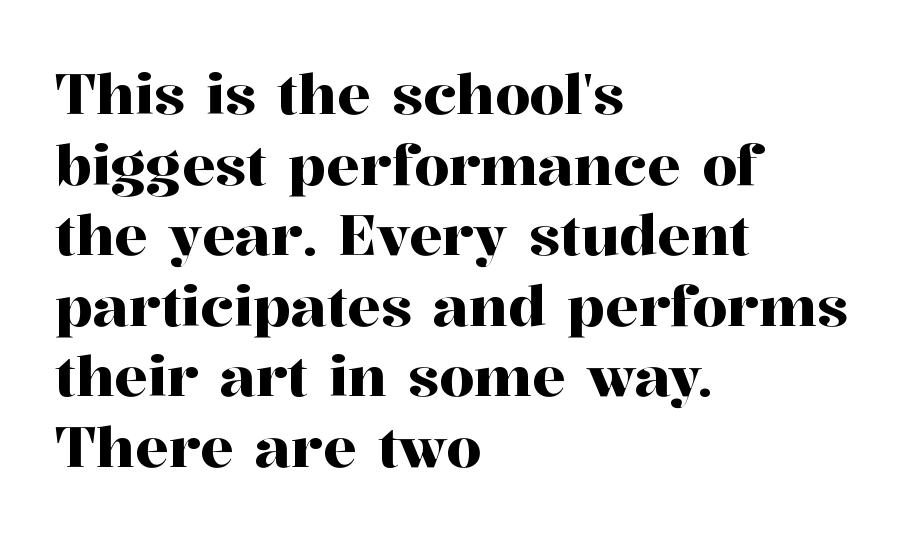
Character widths vary here, with narrow letters taking less room than wide ones. Spacing between characters is what you'd get straight out of the box. Does the type have serifs? Yes, each stem ends in a small foot. Tall strokes in this sample are plumb rather than angled. Each new line begins a customary step beneath the previous one.
